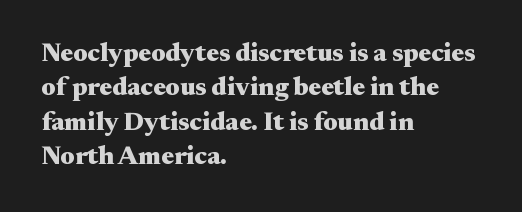
{"italic": "no", "bold": "yes", "underline": "no", "align": "left", "line_spacing": "normal", "line_spacing_ratio": 1.32, "letter_spacing": "normal", "letter_spacing_em": 0.0, "glyph_px": 26}
